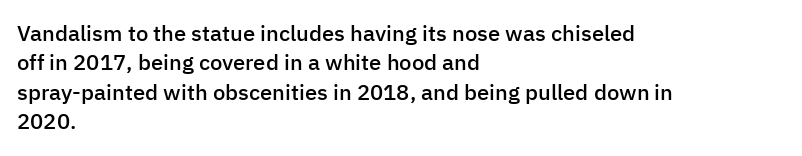
Unmarked baselines from the first word to the last. Does the copy run flush right? No — it runs flush left. Every stem runs plumb, perpendicular to the baseline. Each glyph is drawn with semibold strokes, heavier than normal yet not fully bold. The rendering keeps characters at their native spacing.
